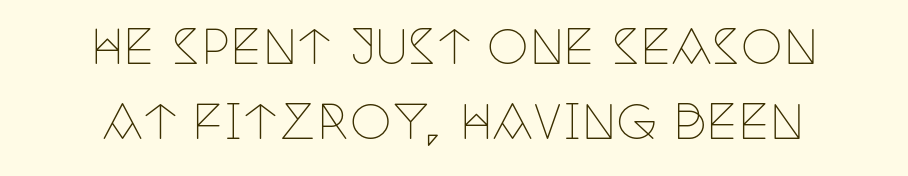
{"serif": "yes", "italic": "no", "bold": "no", "weight": "thin", "width": "condensed", "stroke_contrast": "low", "x_height": "large", "monospaced": "no", "underline": "no", "line_spacing": "normal", "line_spacing_ratio": 1.6, "letter_spacing": "normal", "letter_spacing_em": 0.0, "glyph_px": 47}
